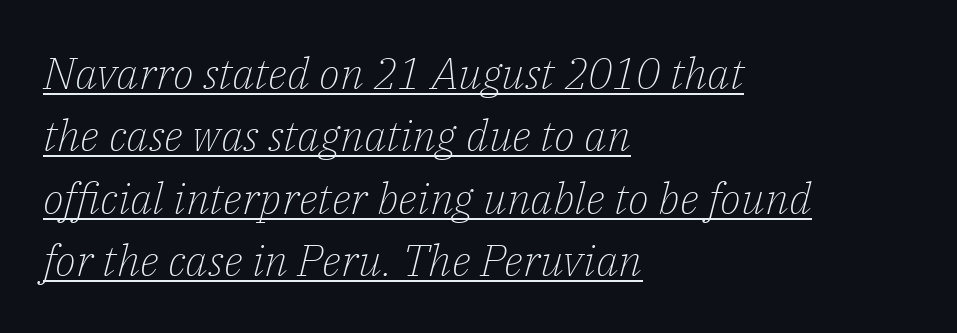
Q: Is the text bold? A: No.
Q: Is the text italic (slanted)? A: Yes, it leans right by about 14 degrees.
Q: Is the typeface a serif or a sans-serif typeface? A: Serif.
Q: Is the text underlined? A: Yes.
Q: How is the paragraph aligned? A: Left-aligned.
Q: Is the spacing between letters normal or unusually wide? A: Normal.
Q: Is the spacing between lines tight, normal or loose? A: Normal.
Q: Width (condensed, normal, or wide)? A: Normal.
Q: Stroke contrast? A: Low.
Q: x-height? A: Medium.
Q: Monospaced? A: No.
